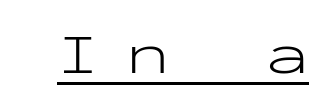
Q: Is the text bold? A: No.
Q: Is the text italic (slanted)? A: No, it is upright.
Q: Is the typeface a serif or a sans-serif typeface? A: Sans-serif.
Q: Is the text underlined? A: Yes.
Q: Is the spacing between letters normal or unusually wide? A: Unusually wide.
Q: Width (condensed, normal, or wide)? A: Wide.
Q: Stroke contrast? A: Low.
Q: x-height? A: Medium.
Q: Monospaced? A: Yes.
